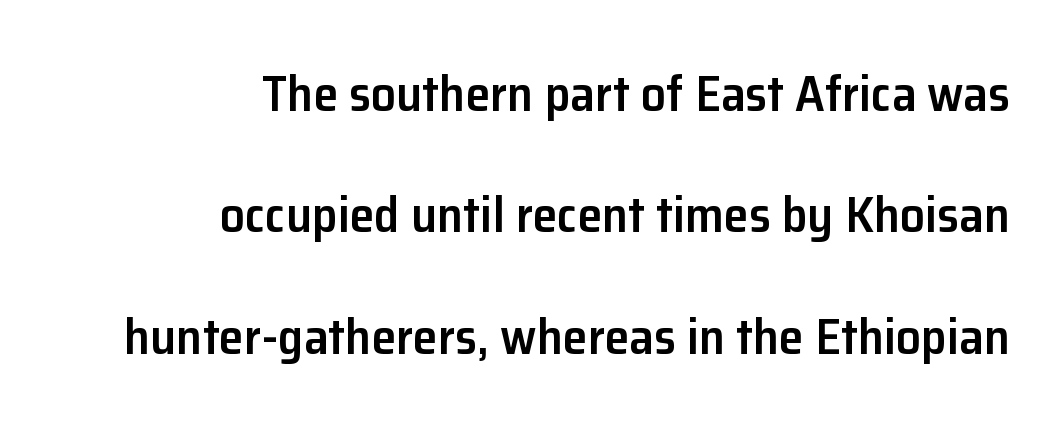
Line endings align vertically; line beginnings do not. Proportional: the letters do not fall into vertical columns. No feet cap the strokes, marking this as sans-serif type. Each glyph is drawn with semibold strokes, heavier than normal yet not fully bold. Bare-footed words on every line.
